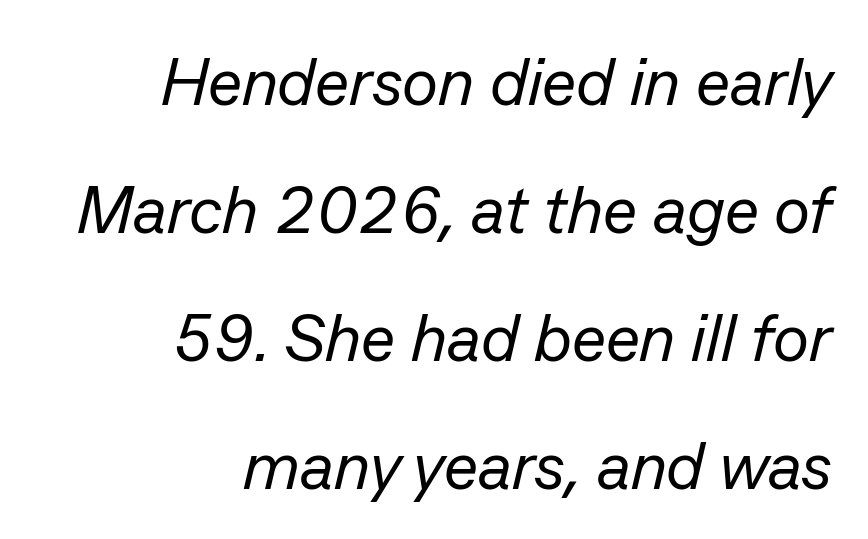
This sample is right-justified, so line beginnings fall wherever the words allow. Type without underlining. The space between consecutive lines is lavish. Varying glyph widths throughout — classic text-font behaviour. Short note: letters normally spaced.
